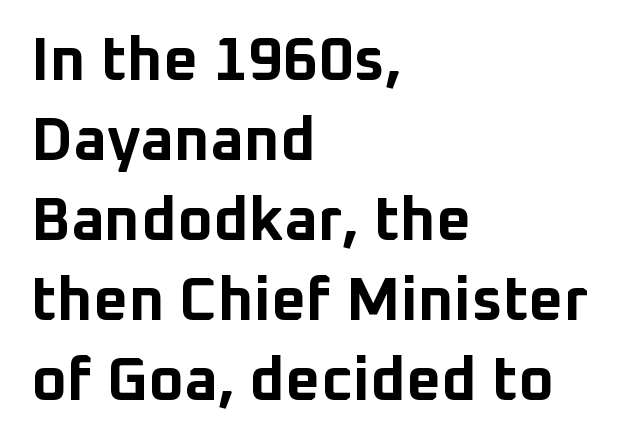
These lines are set flush left with a ragged right edge. Stroke terminals: plain, sans-serif. Glyph-to-glyph distance matches everyday printed text. Students, observe: this is what conventionally led text looks like.
